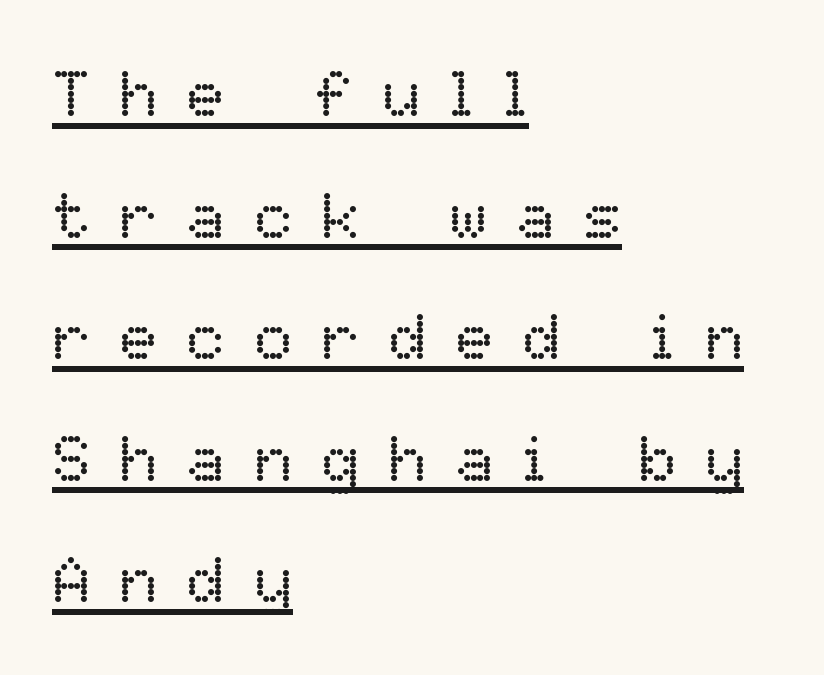
{"italic": "no", "bold": "no", "weight": "regular", "width": "normal", "stroke_contrast": "low", "x_height": "medium", "monospaced": "no", "underline": "yes", "align": "left", "line_spacing": "loose", "line_spacing_ratio": 1.9, "letter_spacing": "wide", "letter_spacing_em": 0.45, "glyph_px": 64}
